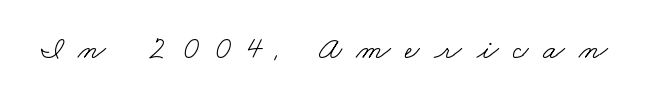
{"serif": "yes", "bold": "no", "weight": "light", "width": "wide", "stroke_contrast": "low", "x_height": "small", "monospaced": "no", "underline": "no", "letter_spacing": "wide", "letter_spacing_em": 0.45, "glyph_px": 32}
